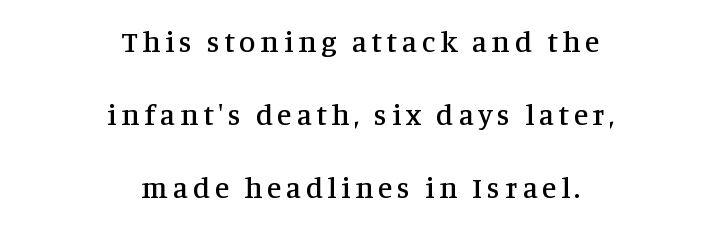
{"serif": "yes", "italic": "no", "width": "normal", "stroke_contrast": "medium", "x_height": "large", "monospaced": "no", "underline": "no", "align": "center", "line_spacing": "loose", "line_spacing_ratio": 2.44, "glyph_px": 30}
